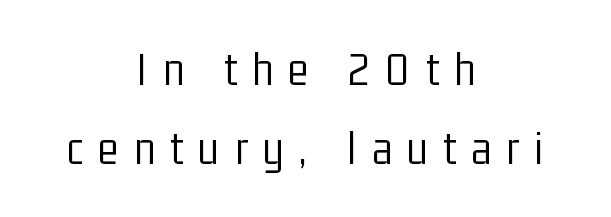
The image shows 48 px light, condensed sans-serif type, upright; set centered, normal line spacing (1.65x), unusually wide letter spacing (+0.32 em), not underlined; low stroke contrast and a medium x-height.
